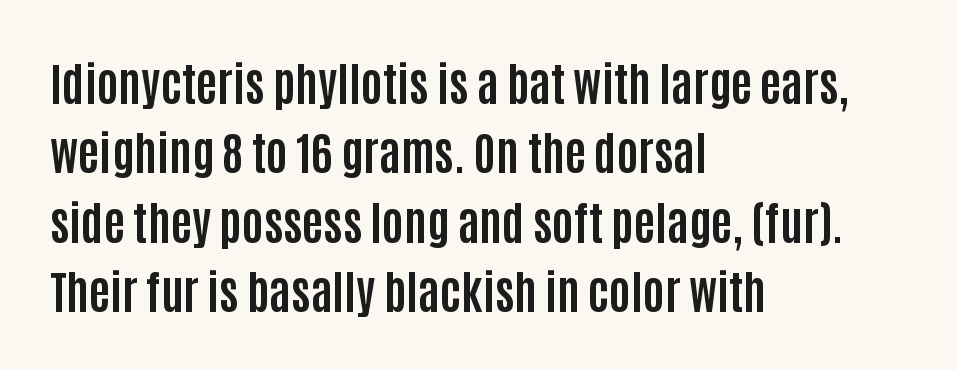
The image shows 46 px bold, condensed sans-serif type, upright; set left-aligned, normal line spacing (1.51x), normal letter spacing, not underlined; low stroke contrast and a large x-height.
